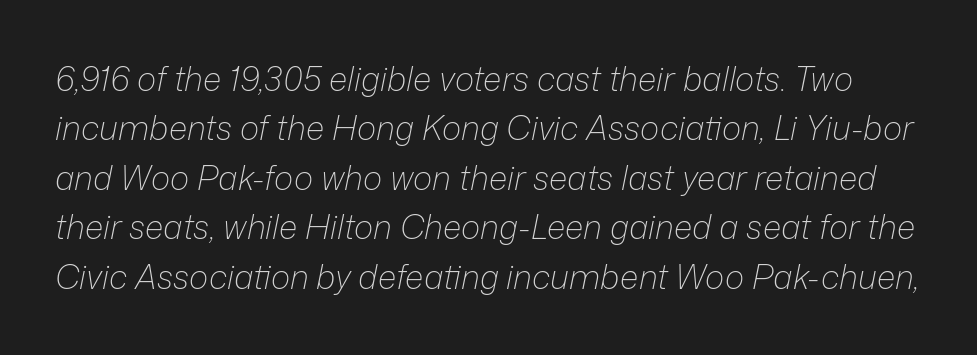
The image shows 33 px light type, italic (leaning right); set normal line spacing (1.5x), normal letter spacing, not underlined; low stroke contrast and a medium x-height.
